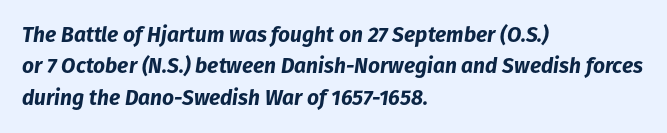
{"italic": "yes", "lean": "right", "slant_degrees": 8, "bold": "yes", "underline": "no", "align": "left", "line_spacing": "normal", "line_spacing_ratio": 1.5, "letter_spacing": "normal", "letter_spacing_em": 0.0, "glyph_px": 21}
